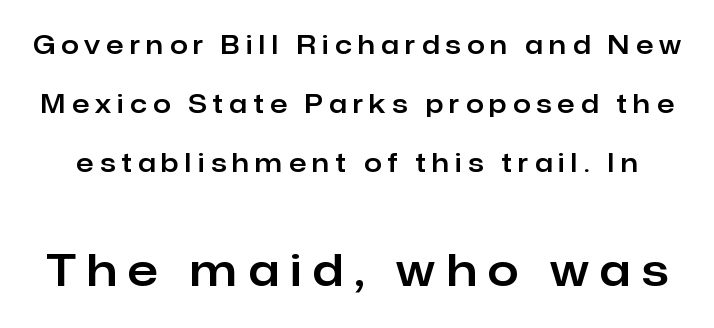
The image shows 44 px sans-serif type, upright; set loose line spacing (2.36x), unusually wide letter spacing (+0.26 em), not underlined; the second (bottom) block is 1.76x larger; low stroke contrast and a medium x-height.
